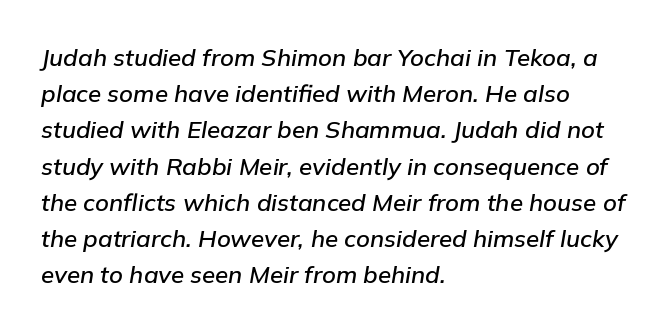
The image shows 24 px text type, italic (leaning right); set left-aligned, normal line spacing (1.51x), normal letter spacing, not underlined.
